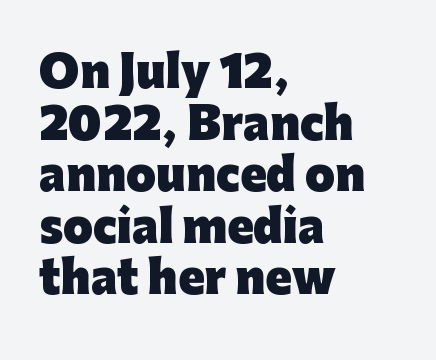
{"serif": "no", "italic": "no", "bold": "yes", "weight": "heavy", "width": "normal", "stroke_contrast": "low", "x_height": "medium", "monospaced": "no", "underline": "no", "align": "left", "line_spacing_ratio": 1.2, "letter_spacing": "normal", "letter_spacing_em": 0.0, "glyph_px": 43}
